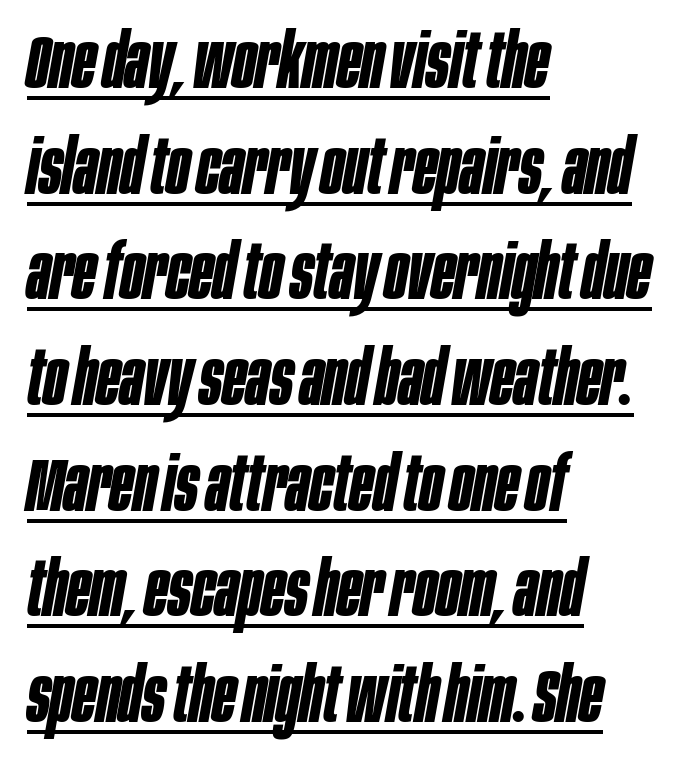
The image shows 76 px bold, condensed type, italic (leaning right); set left-aligned, normal line spacing (1.39x), normal letter spacing, underlined; low stroke contrast and a large x-height.
